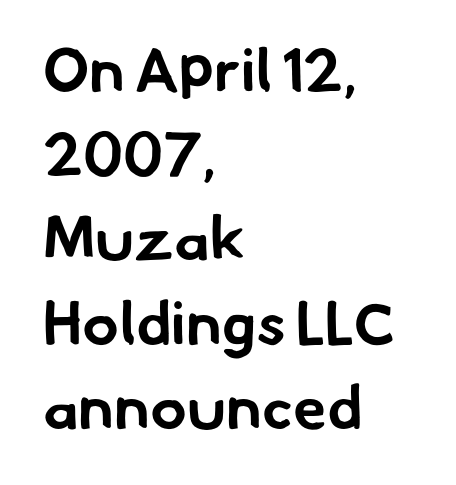
Words appear dense and cohesive because spacing is normal. Is this a sans? Yes — the strokes have no serifs. The lines sit at an ordinary, default distance from one another. Any mark beneath the type? The region is blank. Proportional: the letters do not fall into vertical columns. Thick stems and heavy bowls — unmistakably bold.
